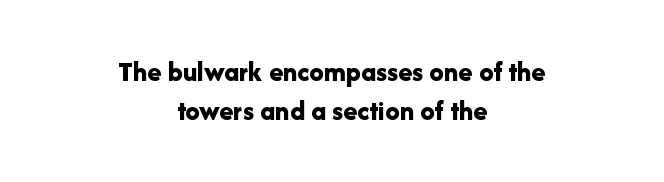
{"serif": "no", "italic": "no", "bold": "yes", "weight": "bold", "width": "normal", "stroke_contrast": "low", "x_height": "medium", "monospaced": "no", "underline": "no", "align": "center", "line_spacing": "normal", "line_spacing_ratio": 1.33, "letter_spacing": "normal", "letter_spacing_em": 0.0, "glyph_px": 29}
